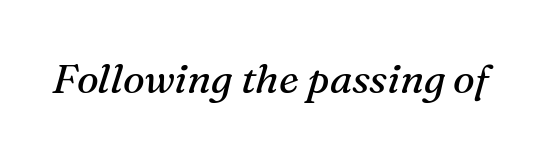
{"serif": "yes", "italic": "yes", "lean": "right", "slant_degrees": 16, "bold": "no", "weight": "regular", "width": "normal", "stroke_contrast": "medium", "x_height": "medium", "monospaced": "no", "underline": "no", "letter_spacing": "normal", "letter_spacing_em": 0.0, "glyph_px": 41}
